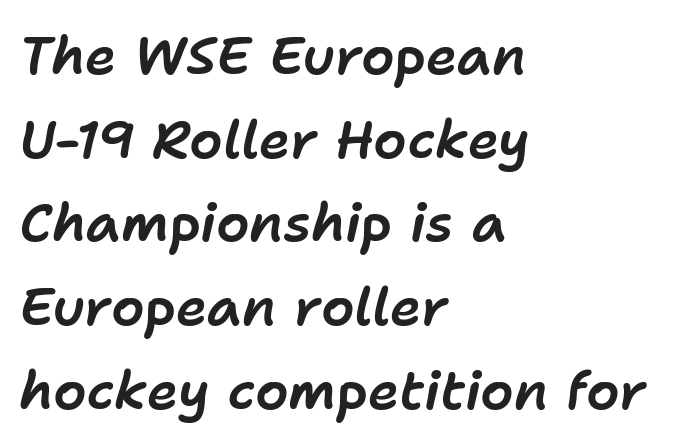
The image shows 53 px text type, italic (leaning right); set left-aligned, normal line spacing (1.58x), normal letter spacing, not underlined; low stroke contrast and a medium x-height.
